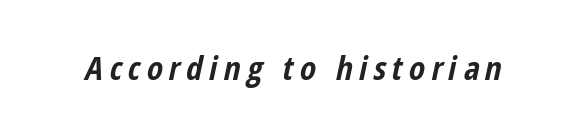
Q: Is the text bold? A: Yes.
Q: Is the text italic (slanted)? A: Yes, it leans right by about 12 degrees.
Q: Is the text underlined? A: No.
Q: Width (condensed, normal, or wide)? A: Condensed.
Q: Stroke contrast? A: Low.
Q: x-height? A: Medium.
Q: Monospaced? A: No.
